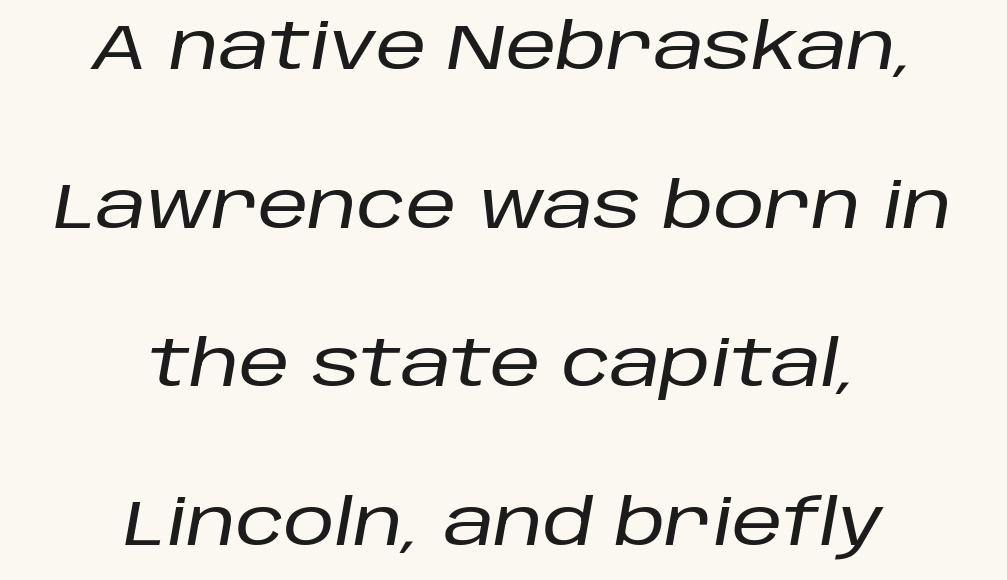
Q: Is the text italic (slanted)? A: Yes, it leans right by about 10 degrees.
Q: Is the text underlined? A: No.
Q: How is the paragraph aligned? A: Centered.
Q: Is the spacing between letters normal or unusually wide? A: Normal.
Q: Is the spacing between lines tight, normal or loose? A: Loose.
Q: Width (condensed, normal, or wide)? A: Normal.
Q: Stroke contrast? A: Low.
Q: x-height? A: Large.
Q: Monospaced? A: No.
